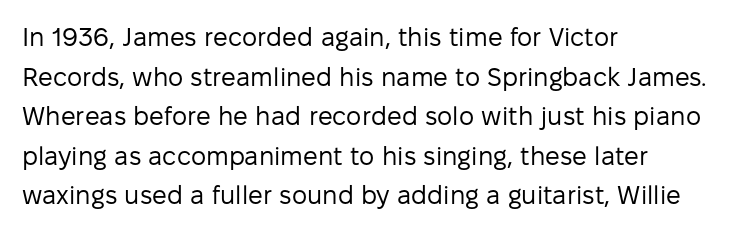
The image shows 26 px text type, upright; set left-aligned, normal line spacing (1.52x), normal letter spacing, not underlined.
